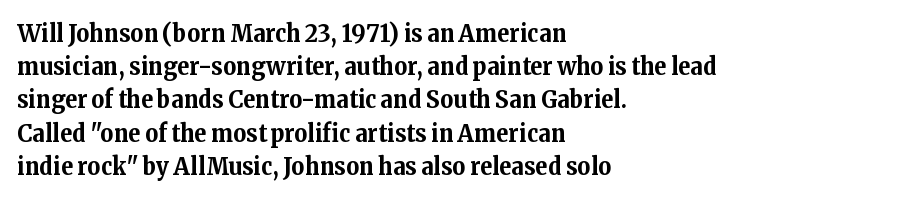
Q: Is the text bold? A: Yes.
Q: Is the text italic (slanted)? A: No, it is upright.
Q: Is the text underlined? A: No.
Q: How is the paragraph aligned? A: Left-aligned.
Q: Is the spacing between letters normal or unusually wide? A: Normal.
Q: Is the spacing between lines tight, normal or loose? A: Normal.
